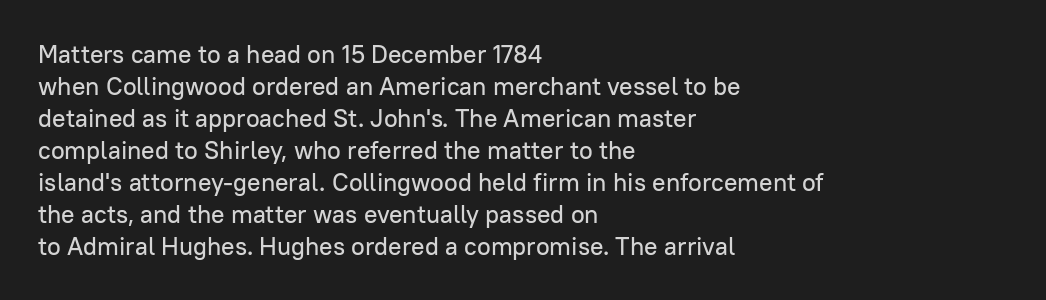
The image shows 25 px text type, upright; set left-aligned, normal line spacing (1.28x), normal letter spacing, not underlined.
